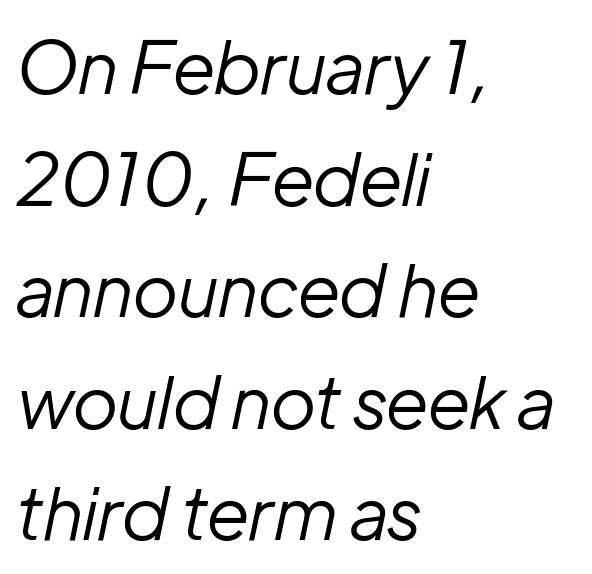
The image shows 72 px regular-weight type, italic (leaning right); set left-aligned, normal line spacing (1.55x), normal letter spacing, not underlined; low stroke contrast and a medium x-height.
